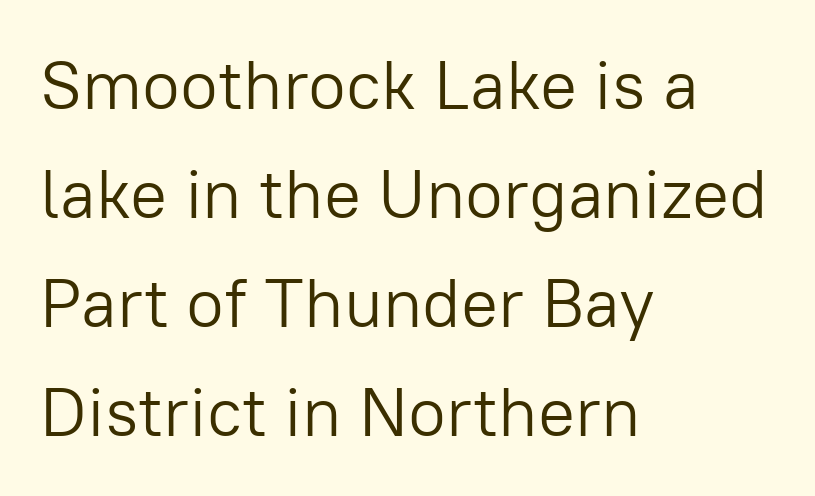
The image shows 69 px light sans-serif type, upright; set left-aligned, normal line spacing (1.58x), normal letter spacing, not underlined; low stroke contrast and a medium x-height.
